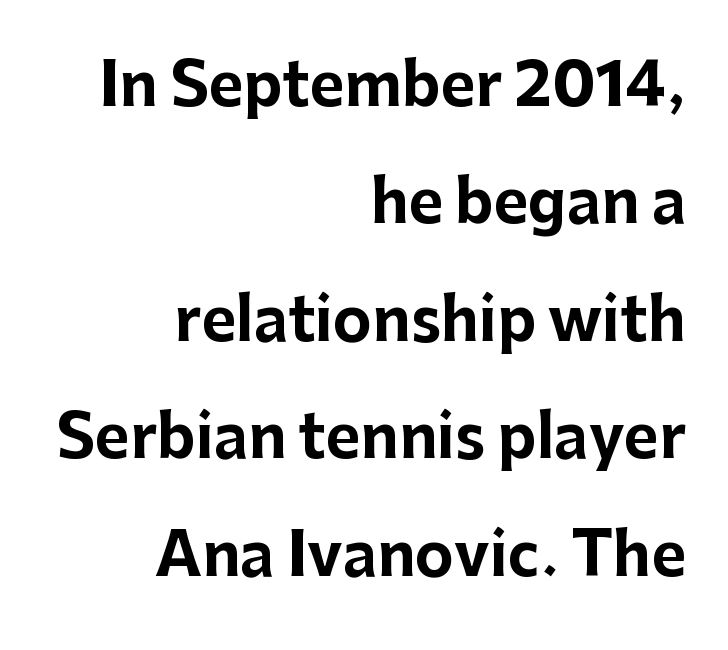
{"serif": "no", "italic": "no", "bold": "yes", "weight": "bold", "width": "normal", "stroke_contrast": "low", "x_height": "medium", "monospaced": "no", "underline": "no", "align": "right", "line_spacing": "loose", "line_spacing_ratio": 1.99, "letter_spacing": "normal", "letter_spacing_em": 0.0, "glyph_px": 59}
